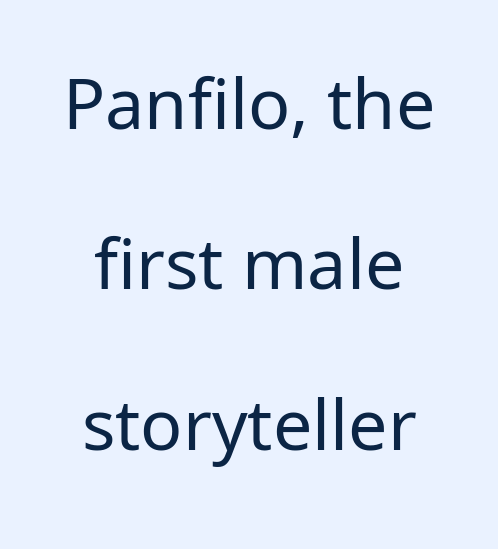
The weight tops out at a normal text grade. Plain, unruled lines of type. Each letter's strokes conclude bluntly, with no projecting serifs. A typesetter would call this leading open, well beyond the default.
